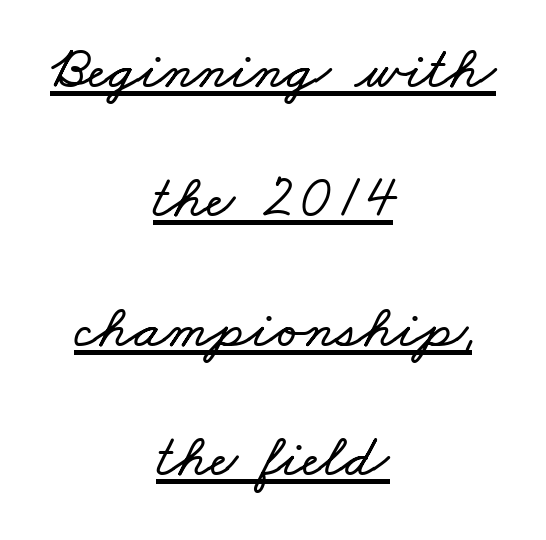
This sample has the flowing, uneven cadence of proportional lettering. This sample carries an underscore along the baseline area. Glyph-to-glyph distance matches everyday printed text. The rendering uses a large line-height, opening up the rows. Short and long lines alike share a common midpoint.
